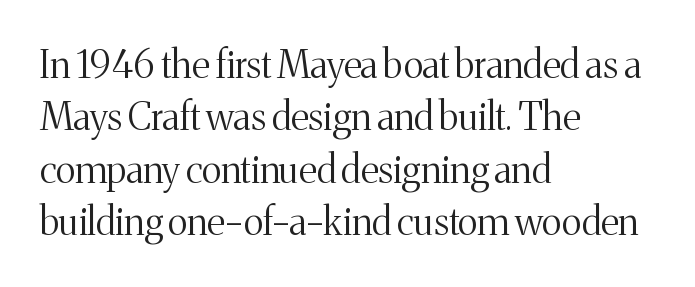
The image shows 38 px light serif type, upright; set left-aligned, normal line spacing (1.38x), normal letter spacing, not underlined; medium stroke contrast and a medium x-height.
